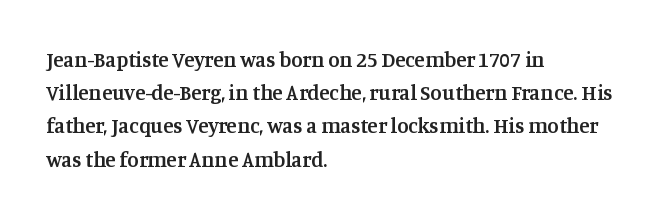
The image shows 21 px text type, upright; set left-aligned, normal line spacing (1.58x), normal letter spacing, not underlined.
